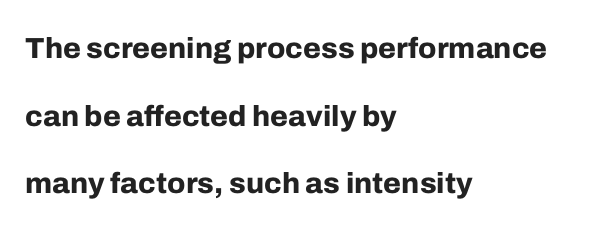
Q: Is the text bold? A: Yes.
Q: Is the text italic (slanted)? A: No, it is upright.
Q: Is the typeface a serif or a sans-serif typeface? A: Sans-serif.
Q: Is the text underlined? A: No.
Q: How is the paragraph aligned? A: Left-aligned.
Q: Is the spacing between letters normal or unusually wide? A: Normal.
Q: Is the spacing between lines tight, normal or loose? A: Loose.
Q: Width (condensed, normal, or wide)? A: Normal.
Q: Stroke contrast? A: Low.
Q: x-height? A: Medium.
Q: Monospaced? A: No.
